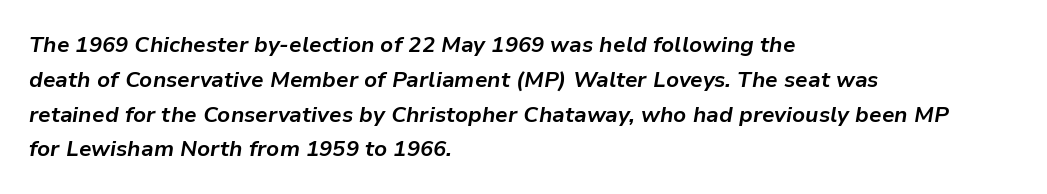
The letters sit at their default tracking, neither squeezed nor spread. The rendering uses a bold face; every stroke is thick and dark. Vertically, the passage feels balanced, rows spaced as you'd expect. Honestly, there is no underline to notice here at all. The font's italic variant was chosen for this text. The text block is weighted toward the left margin, trailing off unevenly rightward.
